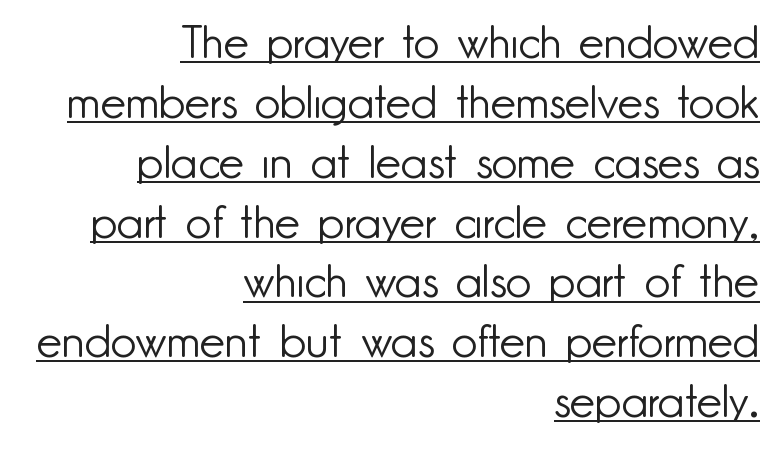
{"serif": "no", "italic": "no", "bold": "no", "weight": "light", "width": "normal", "stroke_contrast": "low", "x_height": "small", "monospaced": "no", "underline": "yes", "align": "right", "line_spacing": "normal", "line_spacing_ratio": 1.33, "letter_spacing": "normal", "letter_spacing_em": 0.0, "glyph_px": 45}
